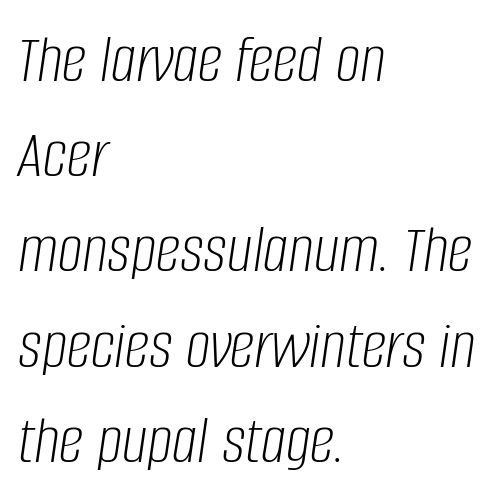
The image shows 70 px light, condensed type, italic (leaning right); set left-aligned, normal line spacing (1.36x), normal letter spacing, not underlined; low stroke contrast and a large x-height.
